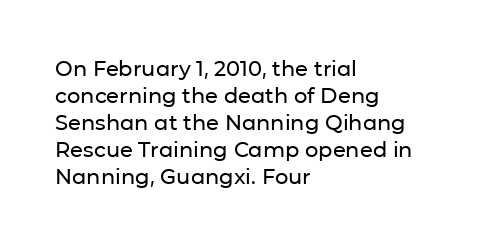
The letters stand straight up with perfectly vertical stems. Tracking here is standard; glyphs follow each other at the usual distance. Whoever set this chose a conventional vertical rhythm. The paragraph has a hard left edge and a soft right edge. Has an underline been added? It has not.
